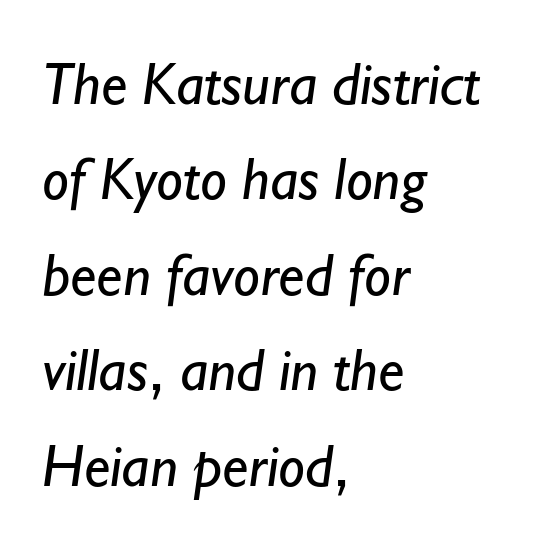
The image shows 60 px regular-weight sans-serif type; set left-aligned, normal line spacing (1.59x), normal letter spacing, not underlined; low stroke contrast and a small x-height.
